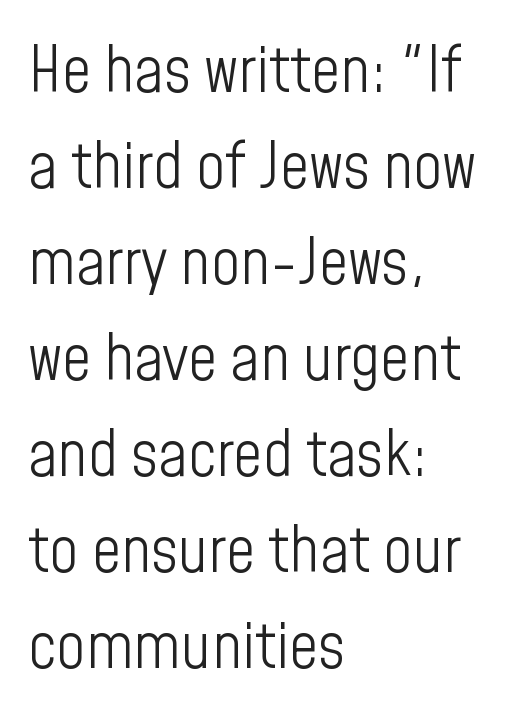
Check where the strokes stop: nothing finishes them off — pure sans. Is the block centered? No — it sits flush against the left margin. Spacing verdict: proportional, widths tailored to each character. Each new line begins a customary step beneath the previous one.
